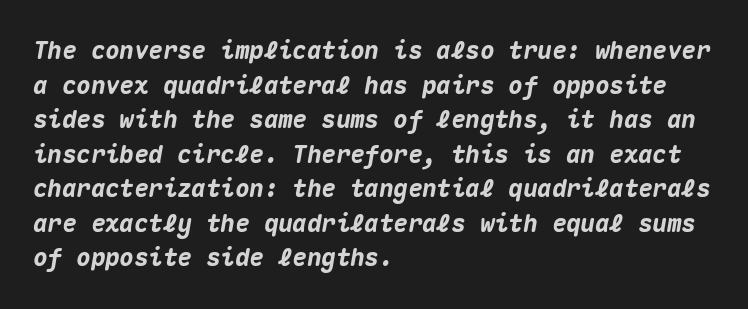
The words here are not underlined. Is there much room between lines? A standard amount, neither cramped nor airy. Quick note: italic. Each line starts at the same left margin while the right side varies. Observe the ordinary spacing: letters are neighbours, not strangers. Summary of weight: heavy, a full bold.
